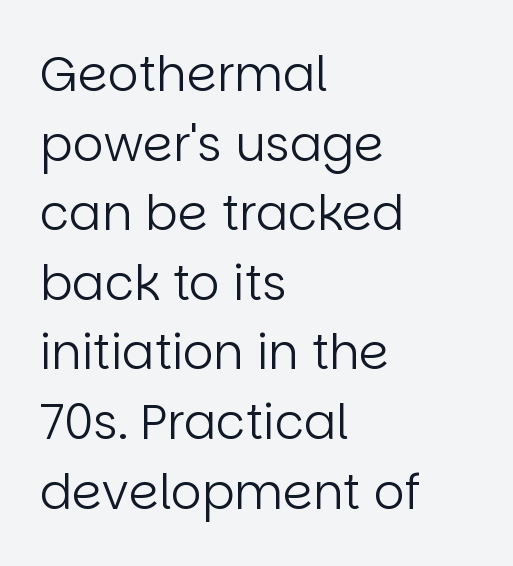
Q: Is the text bold? A: No.
Q: Is the text italic (slanted)? A: No, it is upright.
Q: Is the typeface a serif or a sans-serif typeface? A: Sans-serif.
Q: Is the text underlined? A: No.
Q: How is the paragraph aligned? A: Left-aligned.
Q: Is the spacing between letters normal or unusually wide? A: Normal.
Q: Is the spacing between lines tight, normal or loose? A: Normal.
Q: Width (condensed, normal, or wide)? A: Normal.
Q: Stroke contrast? A: Low.
Q: x-height? A: Large.
Q: Monospaced? A: No.
